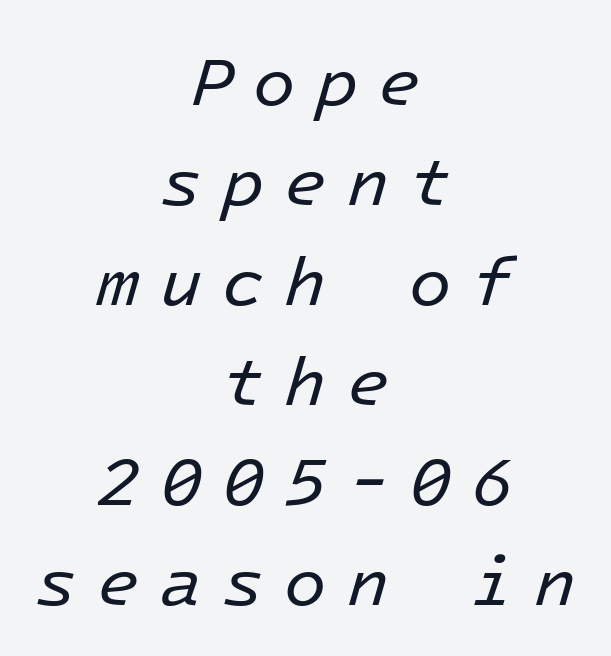
Q: Is the text bold? A: No.
Q: Is the text italic (slanted)? A: Yes, it leans right by about 16 degrees.
Q: Is the text underlined? A: No.
Q: How is the paragraph aligned? A: Centered.
Q: Is the spacing between letters normal or unusually wide? A: Unusually wide.
Q: Is the spacing between lines tight, normal or loose? A: Normal.
Q: Width (condensed, normal, or wide)? A: Normal.
Q: Stroke contrast? A: Low.
Q: x-height? A: Medium.
Q: Monospaced? A: Yes.
